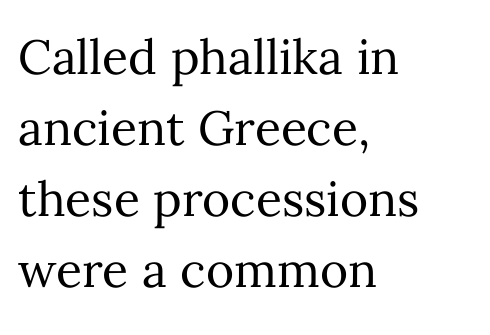
The image shows 48 px regular-weight type, upright; set left-aligned, normal line spacing (1.48x), normal letter spacing, not underlined; medium stroke contrast and a medium x-height.
